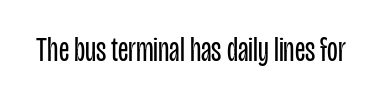
The image shows 35 px regular-weight, condensed sans-serif type, upright; set normal letter spacing, not underlined; low stroke contrast and a large x-height.
